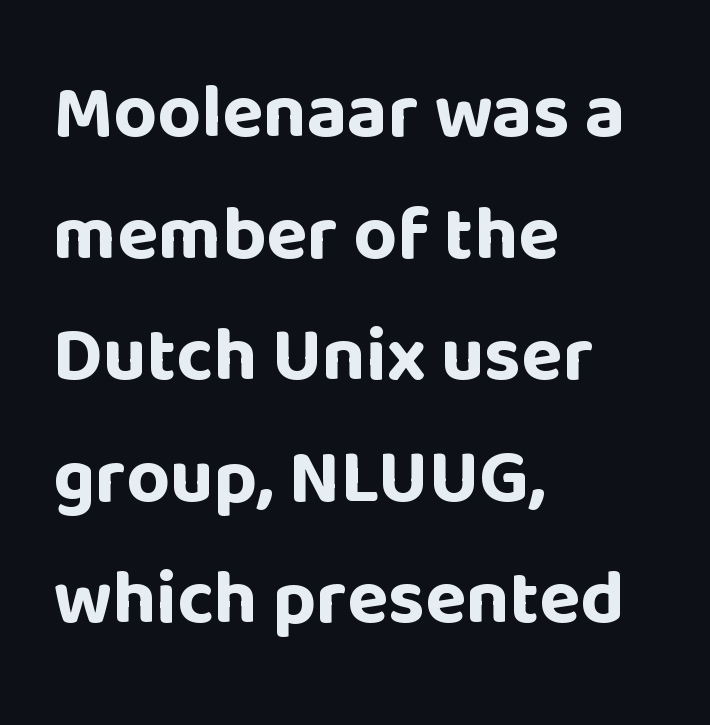
The image shows 76 px bold sans-serif type, upright; set left-aligned, normal line spacing (1.6x), normal letter spacing, not underlined; low stroke contrast and a large x-height.
